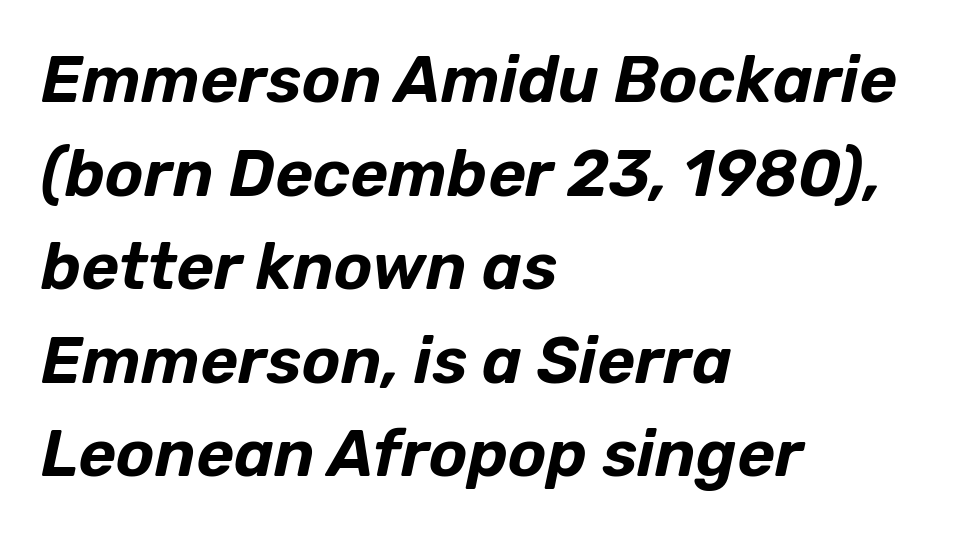
{"italic": "yes", "lean": "right", "slant_degrees": 12, "width": "normal", "stroke_contrast": "low", "x_height": "medium", "monospaced": "no", "underline": "no", "align": "left", "line_spacing": "normal", "line_spacing_ratio": 1.44, "letter_spacing": "normal", "letter_spacing_em": 0.0, "glyph_px": 65}
